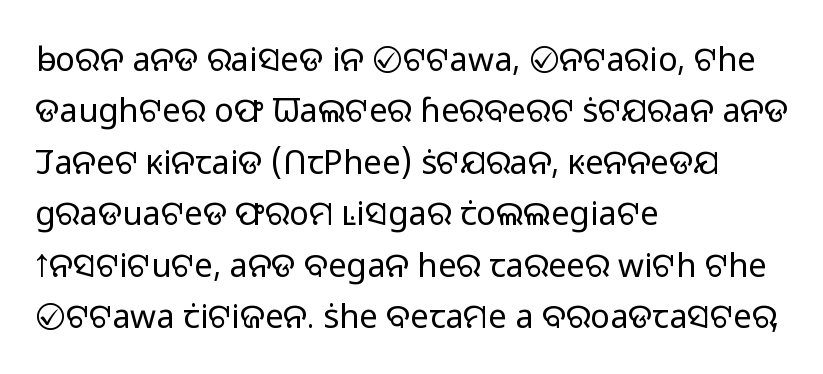
The face used here is proportionally spaced, like ordinary book or web type. The typeface chosen for these lines omits serifs. The passage shown is not bold in any degree. A clean baseline with only descenders dipping below it. The setting favours the left margin, as ordinary paragraphs usually do.
